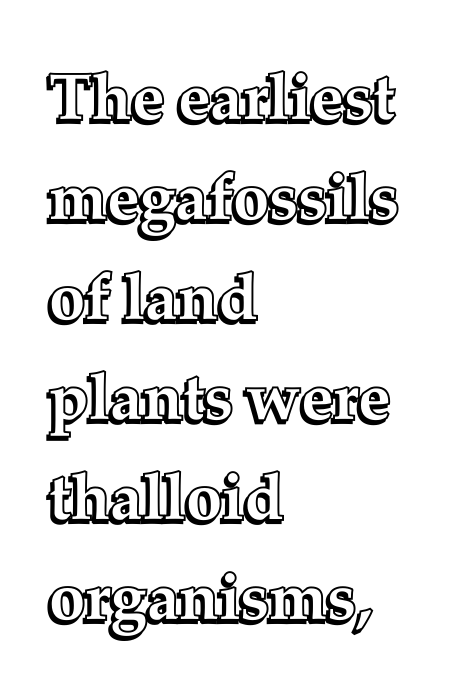
Q: Is the text italic (slanted)? A: No, it is upright.
Q: Is the text underlined? A: No.
Q: How is the paragraph aligned? A: Left-aligned.
Q: Is the spacing between letters normal or unusually wide? A: Normal.
Q: Is the spacing between lines tight, normal or loose? A: Normal.
Q: Width (condensed, normal, or wide)? A: Normal.
Q: x-height? A: Medium.
Q: Monospaced? A: No.
